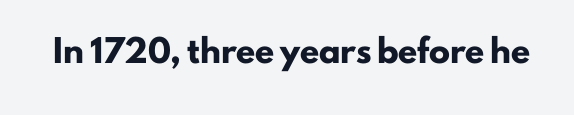
The image shows 21 px bold type, upright; set normal letter spacing, not underlined.
